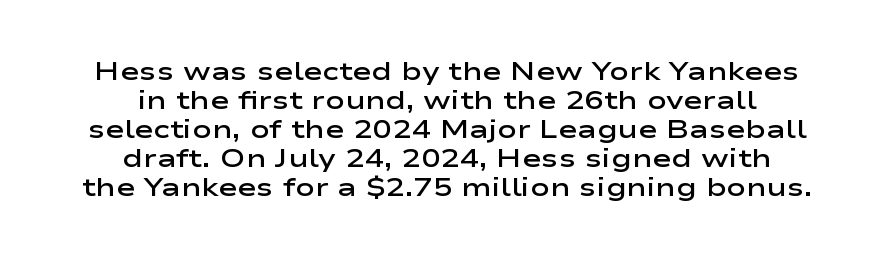
The image shows 26 px text type, upright; set centered, tight line spacing (1.12x), normal letter spacing, not underlined.
